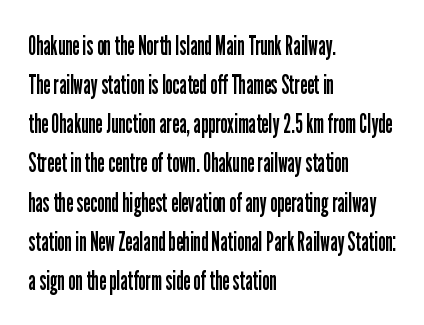
Q: Is the text bold? A: No.
Q: Is the text italic (slanted)? A: No, it is upright.
Q: Is the text underlined? A: No.
Q: How is the paragraph aligned? A: Left-aligned.
Q: Is the spacing between letters normal or unusually wide? A: Normal.
Q: Is the spacing between lines tight, normal or loose? A: Normal.
